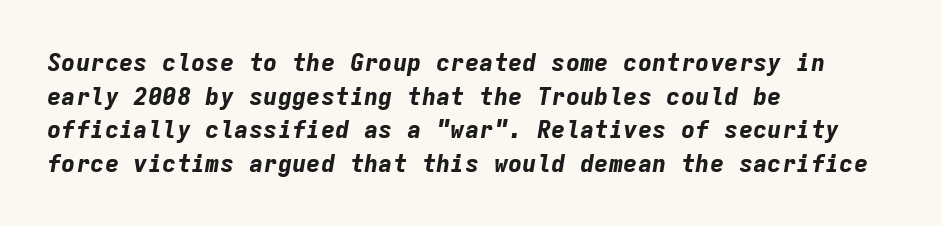
{"italic": "yes", "lean": "right", "slant_degrees": 9, "bold": "yes", "underline": "no", "align": "left", "line_spacing": "normal", "line_spacing_ratio": 1.4, "letter_spacing": "normal", "letter_spacing_em": 0.0, "glyph_px": 24}
